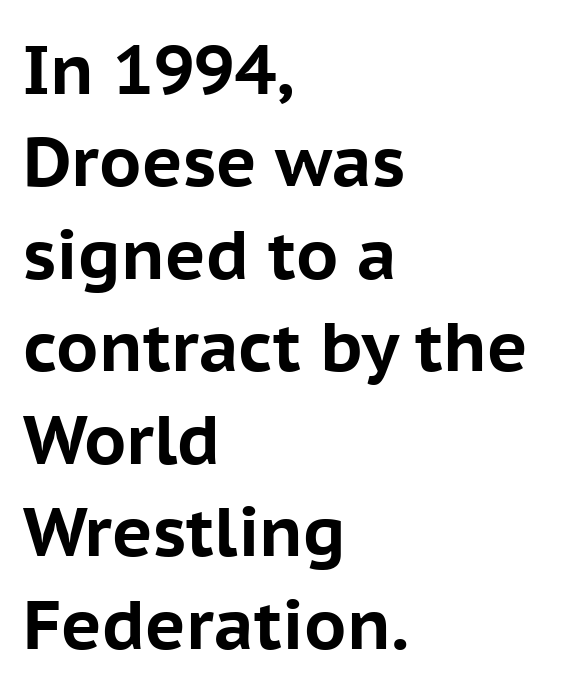
Q: Is the text bold? A: Yes.
Q: Is the text italic (slanted)? A: No, it is upright.
Q: Is the typeface a serif or a sans-serif typeface? A: Sans-serif.
Q: Is the text underlined? A: No.
Q: How is the paragraph aligned? A: Left-aligned.
Q: Is the spacing between letters normal or unusually wide? A: Normal.
Q: Is the spacing between lines tight, normal or loose? A: Normal.
Q: Width (condensed, normal, or wide)? A: Normal.
Q: Stroke contrast? A: Low.
Q: x-height? A: Medium.
Q: Monospaced? A: No.
